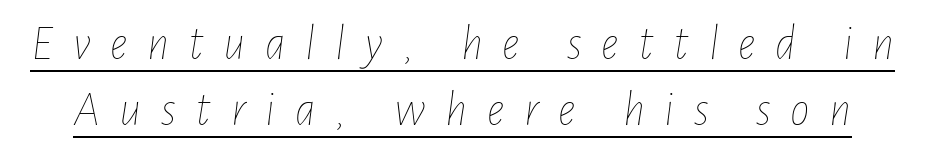
The image shows 49 px thin, condensed type, italic (leaning right); set normal line spacing (1.35x), unusually wide letter spacing (+0.4 em), underlined; low stroke contrast and a medium x-height.
